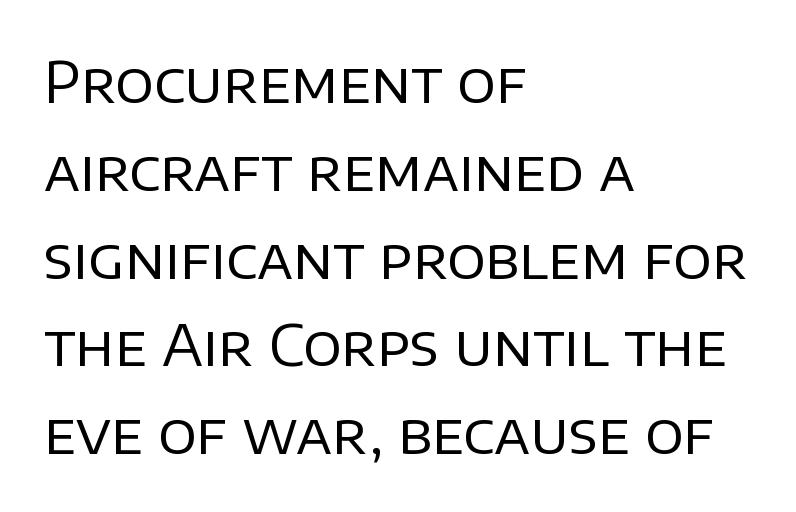
{"serif": "no", "italic": "no", "bold": "no", "weight": "regular", "width": "normal", "stroke_contrast": "low", "x_height": "large", "monospaced": "no", "underline": "no", "align": "left", "line_spacing": "normal", "line_spacing_ratio": 1.54, "letter_spacing": "normal", "letter_spacing_em": 0.0, "glyph_px": 57}
